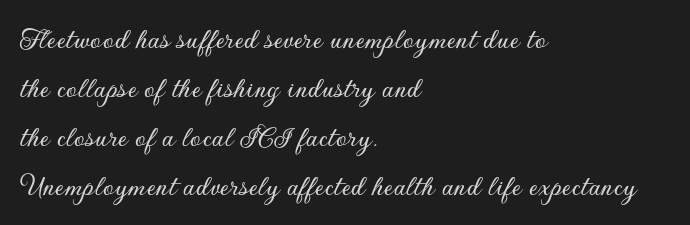
Q: Is the text italic (slanted)? A: Yes.
Q: Is the typeface a serif or a sans-serif typeface? A: Sans-serif.
Q: Is the text underlined? A: No.
Q: How is the paragraph aligned? A: Left-aligned.
Q: Is the spacing between letters normal or unusually wide? A: Normal.
Q: Is the spacing between lines tight, normal or loose? A: Normal.
Q: Width (condensed, normal, or wide)? A: Normal.
Q: Stroke contrast? A: Low.
Q: x-height? A: Small.
Q: Monospaced? A: No.
